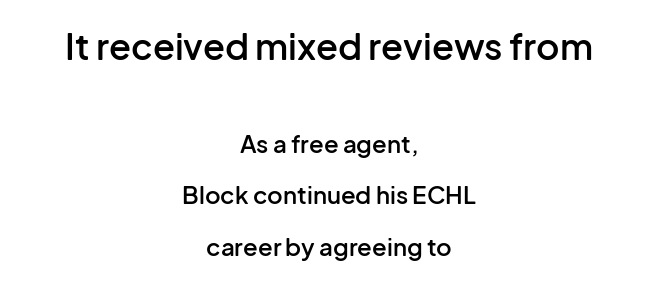
These lines keep a tight, regular rhythm from letter to letter. The characters display no serif detailing; their extremities are plain. Block one is the big one; block two sits smaller underneath. If you drew a line through each stem, it would be perfectly vertical. Neither beginnings nor endings align; midpoints do.
